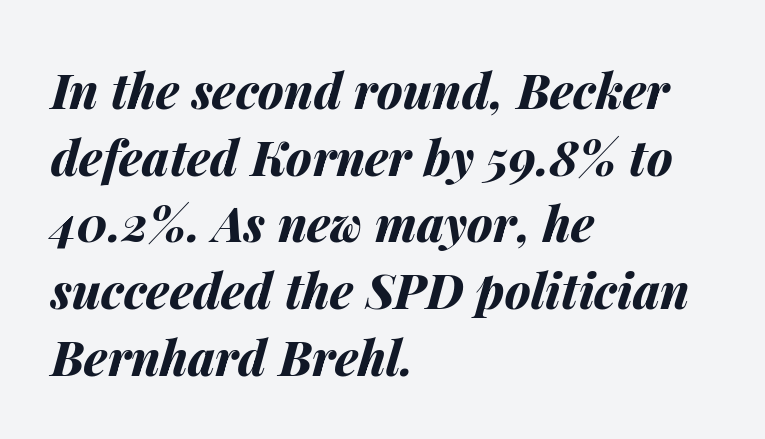
The image shows 48 px bold type, italic (leaning right); set left-aligned, normal line spacing (1.39x), normal letter spacing, not underlined; medium stroke contrast and a medium x-height.
